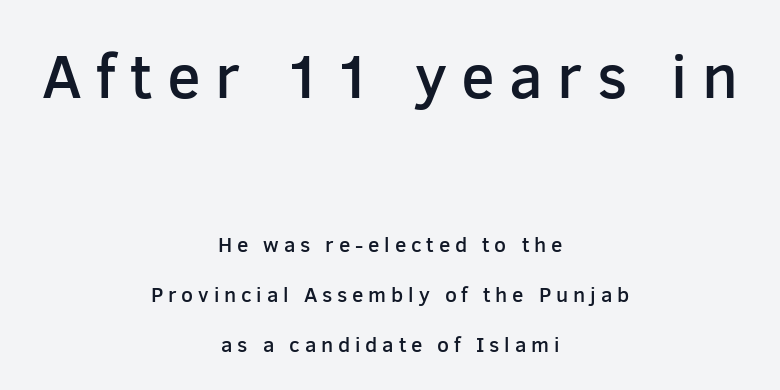
Q: Is the text bold? A: Semi-bold.
Q: Is the text italic (slanted)? A: No, it is upright.
Q: Is the typeface a serif or a sans-serif typeface? A: Sans-serif.
Q: Is the text underlined? A: No.
Q: How is the paragraph aligned? A: Centered.
Q: Is the spacing between letters normal or unusually wide? A: Unusually wide.
Q: Is the spacing between lines tight, normal or loose? A: Loose.
Q: Which block of text is set in a larger size, the first (top) or the second (bottom)? A: The first (top) one.
Q: Width (condensed, normal, or wide)? A: Normal.
Q: Stroke contrast? A: Low.
Q: x-height? A: Medium.
Q: Monospaced? A: No.
